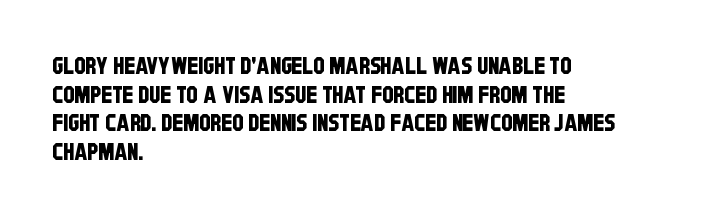
The image shows 23 px text type; set left-aligned, line spacing 1.24x, normal letter spacing, not underlined.
